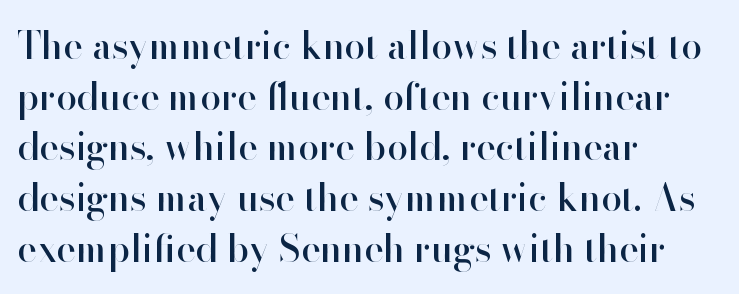
The image shows 37 px sans-serif type, upright; set left-aligned, normal line spacing (1.37x), normal letter spacing, not underlined; high stroke contrast and a small x-height.
